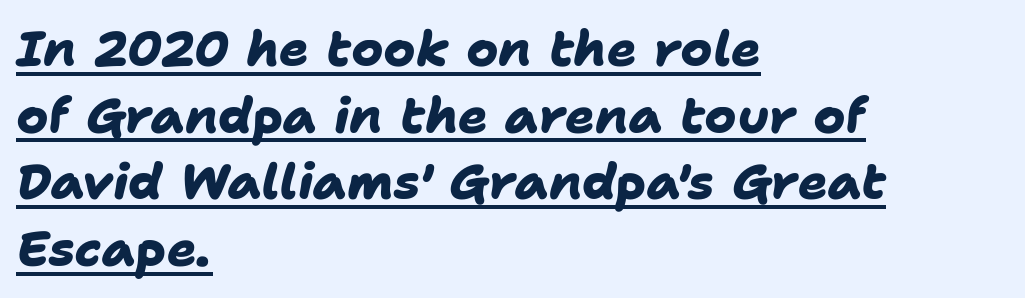
{"serif": "no", "bold": "yes", "weight": "heavy", "width": "normal", "stroke_contrast": "low", "x_height": "medium", "monospaced": "no", "underline": "yes", "align": "left", "line_spacing": "normal", "line_spacing_ratio": 1.36, "letter_spacing": "normal", "letter_spacing_em": 0.0, "glyph_px": 49}
